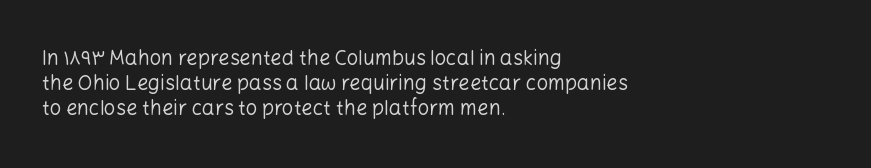
Underline: absent. These glyphs show unthickened strokes, regular width or finer. The leading is moderate, giving the passage an even texture. Upright lettering throughout.
